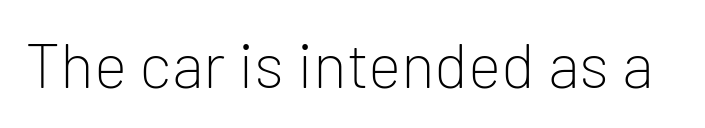
Q: Is the text bold? A: No.
Q: Is the text italic (slanted)? A: No, it is upright.
Q: Is the typeface a serif or a sans-serif typeface? A: Sans-serif.
Q: Is the text underlined? A: No.
Q: Is the spacing between letters normal or unusually wide? A: Normal.
Q: Width (condensed, normal, or wide)? A: Normal.
Q: Stroke contrast? A: Low.
Q: x-height? A: Medium.
Q: Monospaced? A: No.
